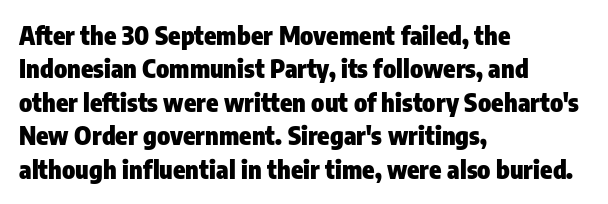
{"italic": "no", "bold": "yes", "underline": "no", "align": "left", "line_spacing": "normal", "line_spacing_ratio": 1.34, "letter_spacing": "normal", "letter_spacing_em": 0.0, "glyph_px": 25}
